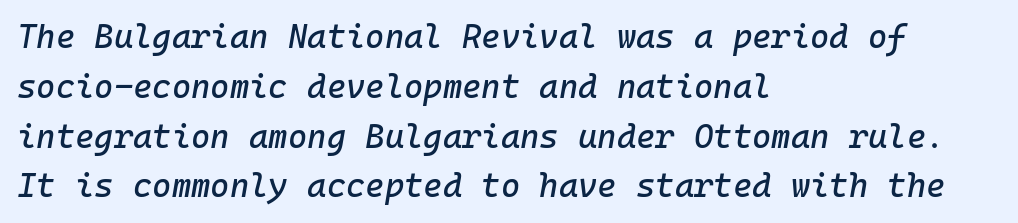
Q: Is the text italic (slanted)? A: Yes, it leans right by about 10 degrees.
Q: Is the text underlined? A: No.
Q: How is the paragraph aligned? A: Left-aligned.
Q: Is the spacing between letters normal or unusually wide? A: Normal.
Q: Is the spacing between lines tight, normal or loose? A: Normal.
Q: Width (condensed, normal, or wide)? A: Normal.
Q: Stroke contrast? A: Low.
Q: x-height? A: Medium.
Q: Monospaced? A: Yes.
